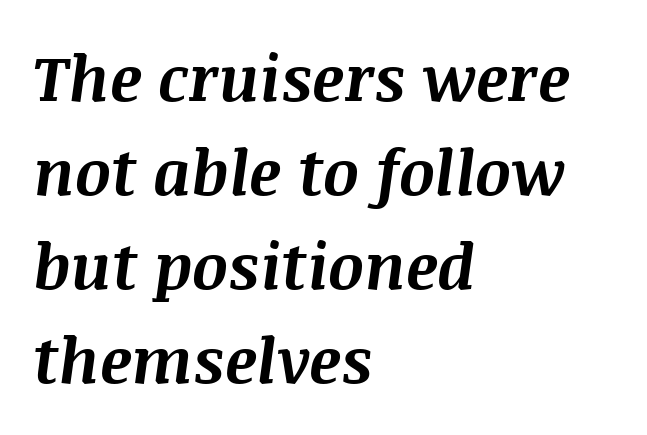
Q: Is the text bold? A: Yes.
Q: Is the text italic (slanted)? A: Yes, it leans right by about 8 degrees.
Q: Is the text underlined? A: No.
Q: How is the paragraph aligned? A: Left-aligned.
Q: Is the spacing between letters normal or unusually wide? A: Normal.
Q: Is the spacing between lines tight, normal or loose? A: Normal.
Q: Width (condensed, normal, or wide)? A: Normal.
Q: Stroke contrast? A: Medium.
Q: x-height? A: Large.
Q: Monospaced? A: No.
